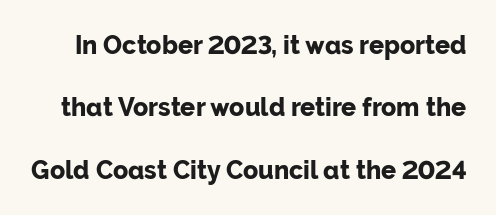
Q: Is the text bold? A: Yes.
Q: Is the text italic (slanted)? A: No, it is upright.
Q: Is the text underlined? A: No.
Q: Is the spacing between letters normal or unusually wide? A: Normal.
Q: Is the spacing between lines tight, normal or loose? A: Loose.
